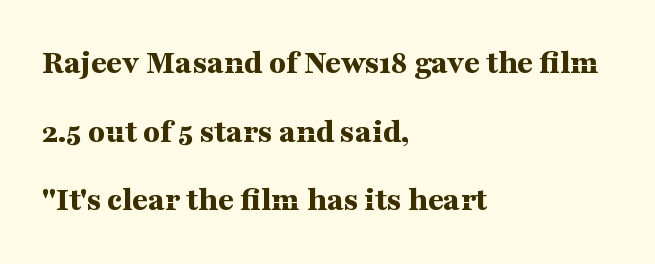
Q: Is the text bold? A: Yes.
Q: Is the text italic (slanted)? A: No, it is upright.
Q: Is the typeface a serif or a sans-serif typeface? A: Serif.
Q: Is the text underlined? A: No.
Q: How is the paragraph aligned? A: Left-aligned.
Q: Is the spacing between letters normal or unusually wide? A: Normal.
Q: Is the spacing between lines tight, normal or loose? A: Loose.
Q: Width (condensed, normal, or wide)? A: Wide.
Q: Stroke contrast? A: Medium.
Q: x-height? A: Medium.
Q: Monospaced? A: No.
